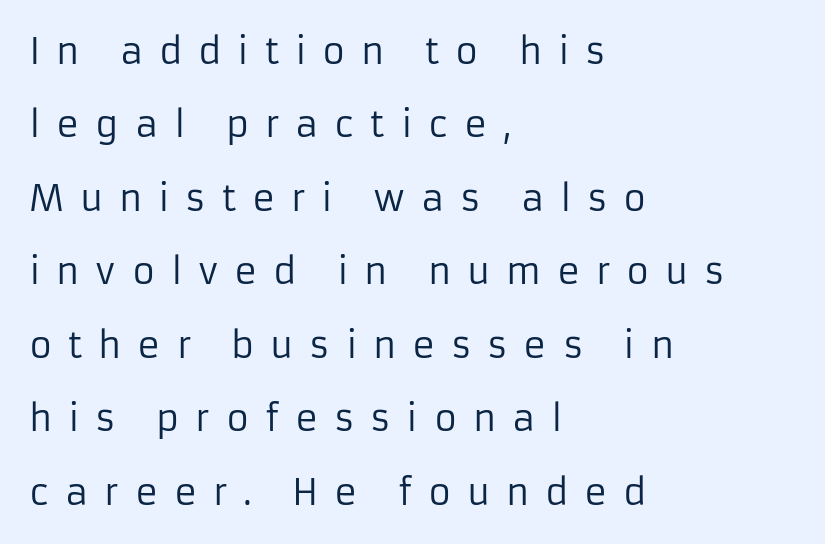
Q: Is the text bold? A: No.
Q: Is the text italic (slanted)? A: No, it is upright.
Q: Is the typeface a serif or a sans-serif typeface? A: Sans-serif.
Q: Is the text underlined? A: No.
Q: How is the paragraph aligned? A: Left-aligned.
Q: Is the spacing between letters normal or unusually wide? A: Unusually wide.
Q: Is the spacing between lines tight, normal or loose? A: Loose.
Q: Width (condensed, normal, or wide)? A: Normal.
Q: Stroke contrast? A: Low.
Q: x-height? A: Medium.
Q: Monospaced? A: No.
